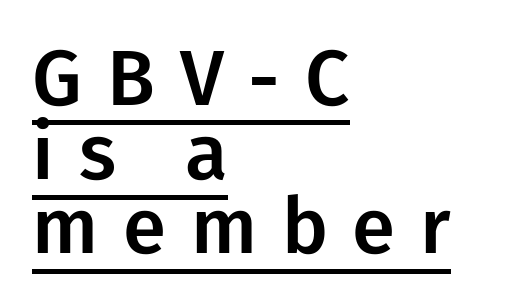
{"serif": "no", "italic": "no", "width": "normal", "stroke_contrast": "low", "x_height": "medium", "monospaced": "no", "underline": "yes", "align": "left", "line_spacing": "tight", "line_spacing_ratio": 0.95, "letter_spacing": "wide", "letter_spacing_em": 0.32, "glyph_px": 78}
